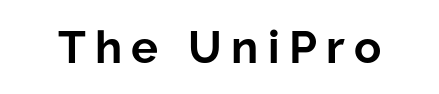
{"serif": "no", "italic": "no", "bold": "yes", "weight": "bold", "width": "normal", "stroke_contrast": "low", "x_height": "medium", "monospaced": "no", "underline": "no", "letter_spacing": "wide", "letter_spacing_em": 0.21, "glyph_px": 45}
